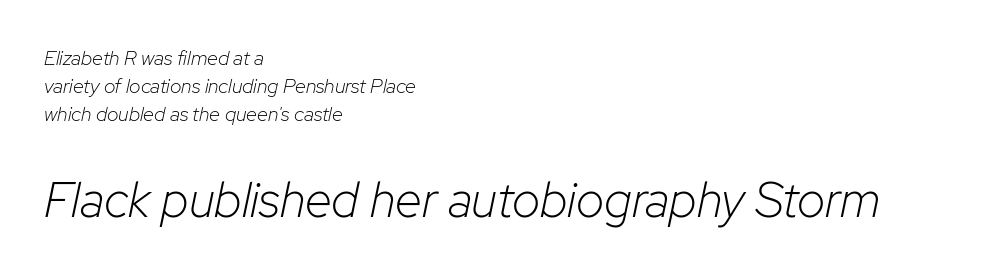
Casual observation: everything's shoved over to the left. The font sits on the lighter half of the weight spectrum, regular included. Size hierarchy here favors the trailing block over the leading one. The gaps between neighbouring characters are ordinary and unremarkable. This is oblique type, the kind used for emphasis or titles.
